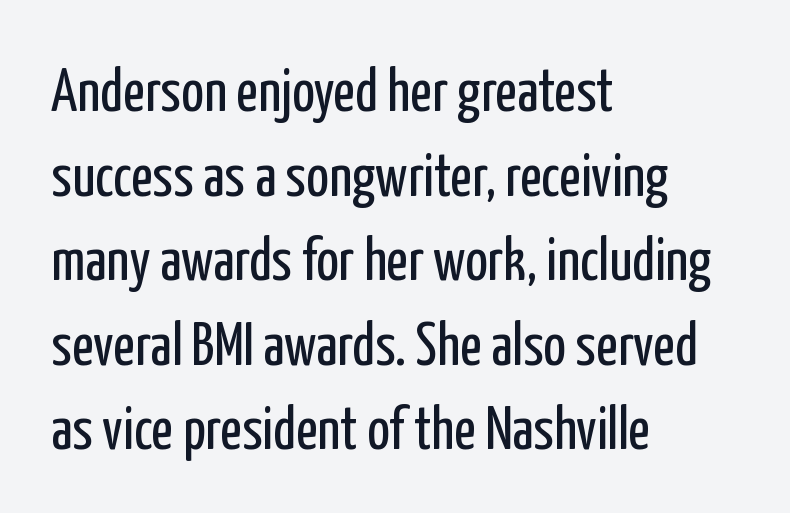
No feet cap the strokes, marking this as sans-serif type. Does the lettering tilt? It doesn't — this is upright. The words here are not underlined. Rows of type keep a routine distance in the vertical direction. No chunkiness to these letters — they're not bold.
